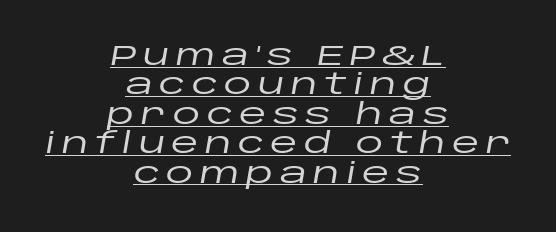
Q: Is the text italic (slanted)? A: Yes, it leans right by about 10 degrees.
Q: Is the text underlined? A: Yes.
Q: How is the paragraph aligned? A: Centered.
Q: Is the spacing between letters normal or unusually wide? A: Unusually wide.
Q: Is the spacing between lines tight, normal or loose? A: Tight.
Q: Width (condensed, normal, or wide)? A: Wide.
Q: Stroke contrast? A: Low.
Q: x-height? A: Large.
Q: Monospaced? A: No.
